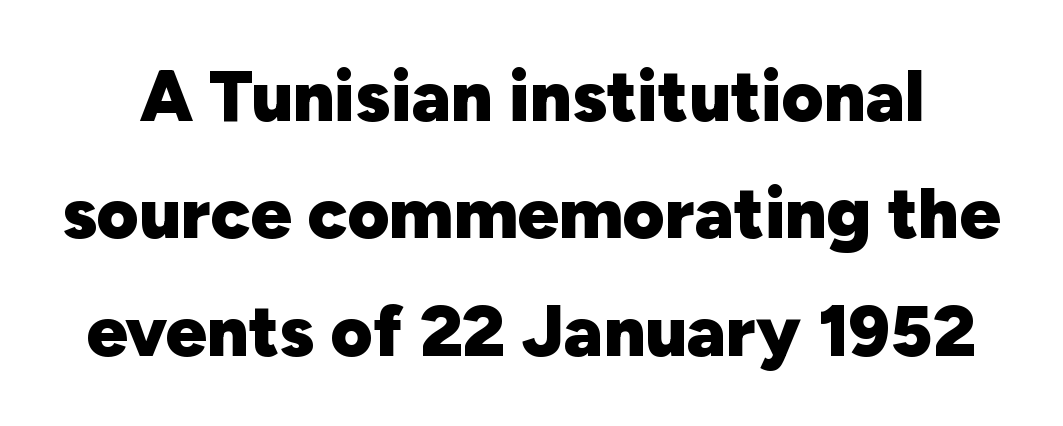
The image shows 72 px heavy sans-serif type, upright; set normal line spacing (1.63x), normal letter spacing, not underlined; low stroke contrast and a medium x-height.
